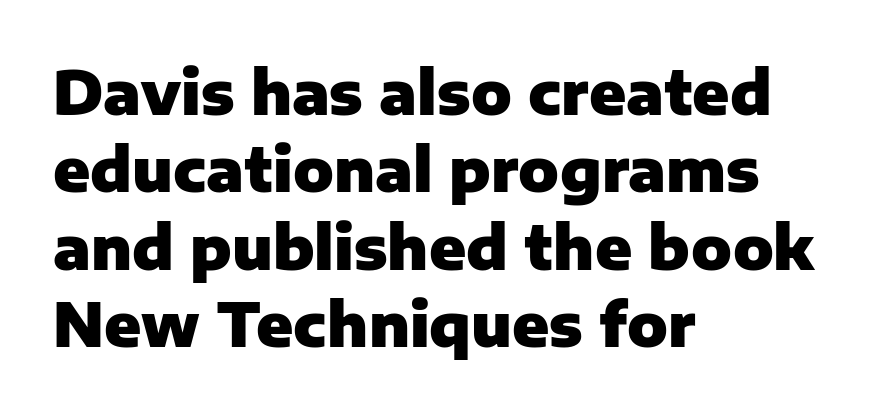
The line-height multiplier appears to be the usual default. Pretty heavy lettering here — definitely bold. The words here are not underlined. To sum up the face: it is a sans, with no serifs.
